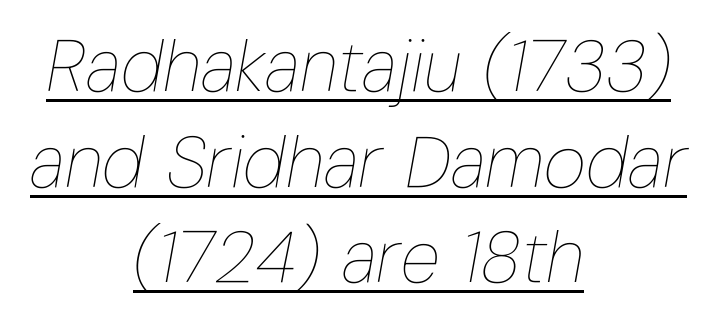
Q: Is the text bold? A: No.
Q: Is the text italic (slanted)? A: Yes, it leans right by about 10 degrees.
Q: Is the text underlined? A: Yes.
Q: How is the paragraph aligned? A: Centered.
Q: Is the spacing between letters normal or unusually wide? A: Normal.
Q: Is the spacing between lines tight, normal or loose? A: Normal.
Q: Width (condensed, normal, or wide)? A: Condensed.
Q: Stroke contrast? A: Low.
Q: x-height? A: Medium.
Q: Monospaced? A: No.
